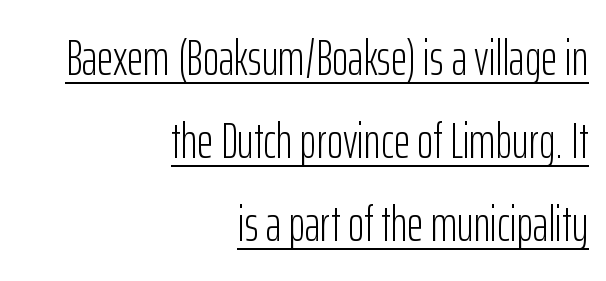
Q: Is the text bold? A: No.
Q: Is the text italic (slanted)? A: No, it is upright.
Q: Is the typeface a serif or a sans-serif typeface? A: Sans-serif.
Q: Is the text underlined? A: Yes.
Q: How is the paragraph aligned? A: Right-aligned.
Q: Is the spacing between letters normal or unusually wide? A: Normal.
Q: Is the spacing between lines tight, normal or loose? A: Normal.
Q: Width (condensed, normal, or wide)? A: Condensed.
Q: Stroke contrast? A: Low.
Q: x-height? A: Medium.
Q: Monospaced? A: No.
